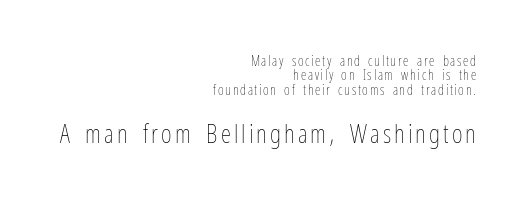
The image shows 26 px text type, upright; set right-aligned, tight line spacing (1.03x), not underlined; the second (bottom) block is 1.86x larger.
